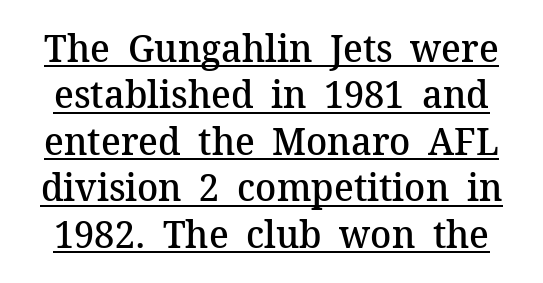
Character widths vary here, with narrow letters taking less room than wide ones. To sum up the face: it has serifs. The typesetting leans somewhat heavy: a semibold. Does extra space separate the letters? No, they use regular spacing. This rendering features underlined lettering. Italic? Not at all — the glyphs are vertical.
